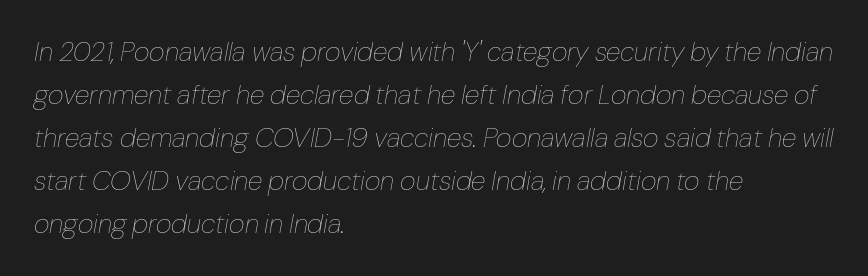
Q: Is the text bold? A: No.
Q: Is the text italic (slanted)? A: Yes, it leans right by about 10 degrees.
Q: Is the text underlined? A: No.
Q: How is the paragraph aligned? A: Left-aligned.
Q: Is the spacing between letters normal or unusually wide? A: Normal.
Q: Is the spacing between lines tight, normal or loose? A: Normal.
